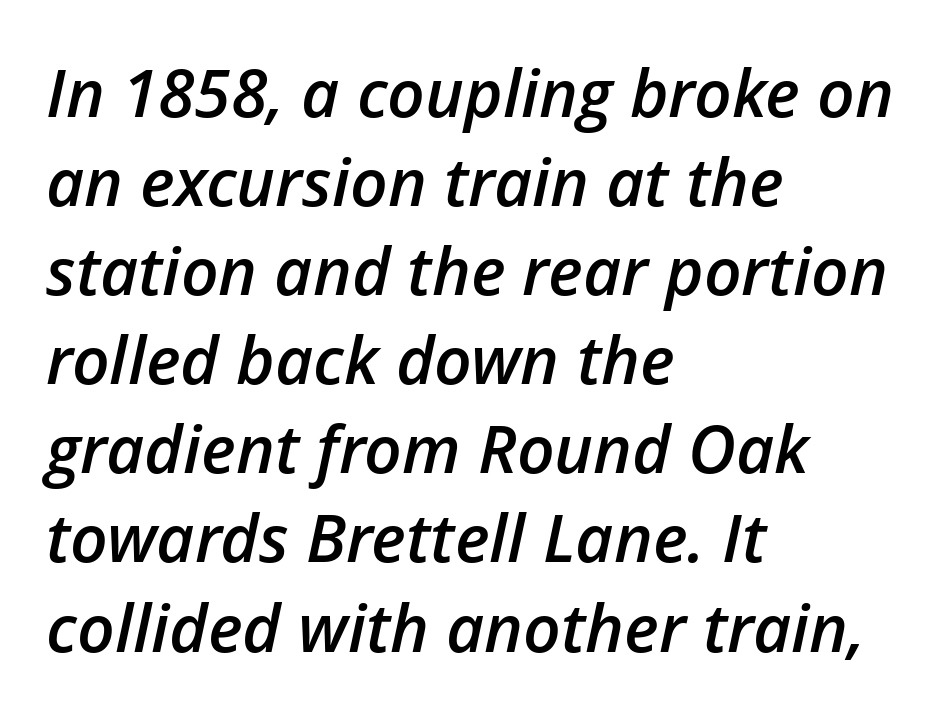
{"italic": "yes", "lean": "right", "slant_degrees": 12, "bold": "semi", "weight": "semibold", "width": "normal", "stroke_contrast": "low", "x_height": "medium", "monospaced": "no", "underline": "no", "align": "left", "line_spacing": "normal", "line_spacing_ratio": 1.35, "letter_spacing": "normal", "letter_spacing_em": 0.0, "glyph_px": 66}
